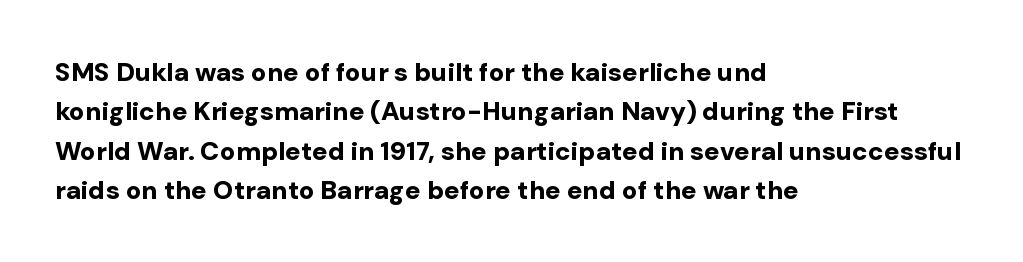
The image shows 26 px bold type, upright; set left-aligned, normal line spacing (1.51x), normal letter spacing, not underlined.
